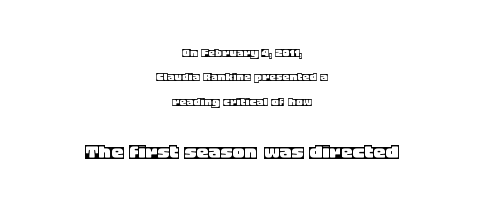
Q: Is the text italic (slanted)? A: No, it is upright.
Q: Is the text underlined? A: No.
Q: How is the paragraph aligned? A: Centered.
Q: Is the spacing between letters normal or unusually wide? A: Normal.
Q: Which block of text is set in a larger size, the first (top) or the second (bottom)? A: The second (bottom) one.
